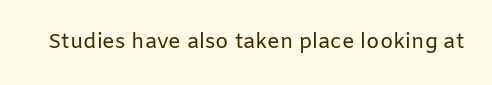
{"italic": "no", "bold": "no", "underline": "no", "letter_spacing": "normal", "letter_spacing_em": 0.0, "glyph_px": 21}
